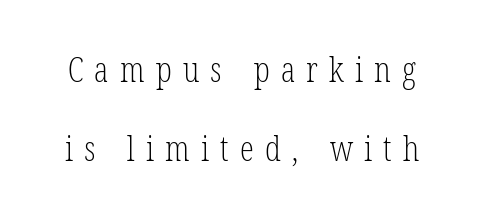
The image shows 35 px light, condensed serif type, upright; set loose line spacing (2.26x), unusually wide letter spacing (+0.32 em), not underlined; low stroke contrast and a medium x-height.
